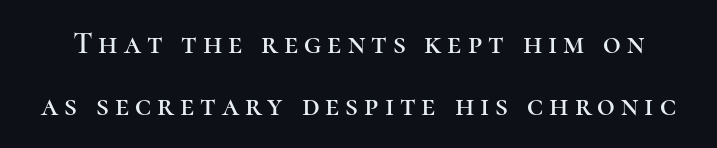
In terms of letterform style, serifs are clearly present. Honestly, there is no underline to notice here at all. The letters stand upright; this is a roman face. Do the characters align in a grid? No, the font is proportional.
